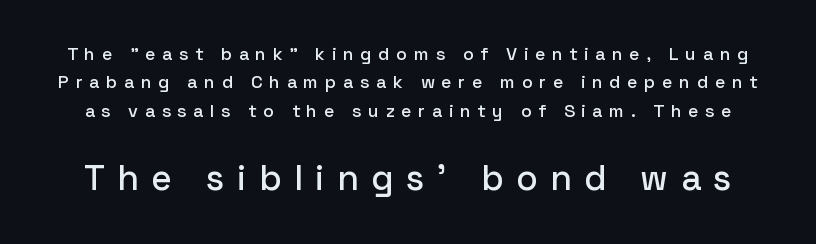
The image shows 35 px sans-serif type, upright; set normal line spacing (1.58x), unusually wide letter spacing (+0.36 em), not underlined; the second (bottom) block is 1.94x larger; low stroke contrast and a medium x-height.
